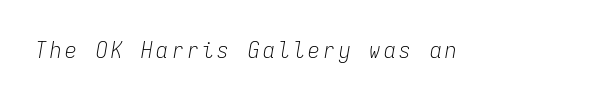
Q: Is the text bold? A: No.
Q: Is the text italic (slanted)? A: Yes, it leans right by about 9 degrees.
Q: Is the text underlined? A: No.
